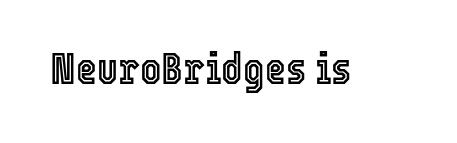
{"italic": "no", "width": "condensed", "x_height": "medium", "monospaced": "no", "underline": "no", "letter_spacing": "normal", "letter_spacing_em": 0.0, "glyph_px": 45}
